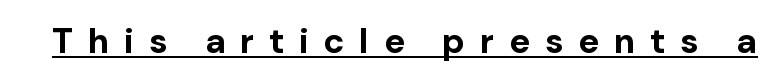
The glyphs have the mass of a bold cut. Do the characters align in a grid? No, the font is proportional. The tracking reads as deliberately expanded to a designer's eye. The lettering stays uniformly vertical, giving the passage a roman look.
